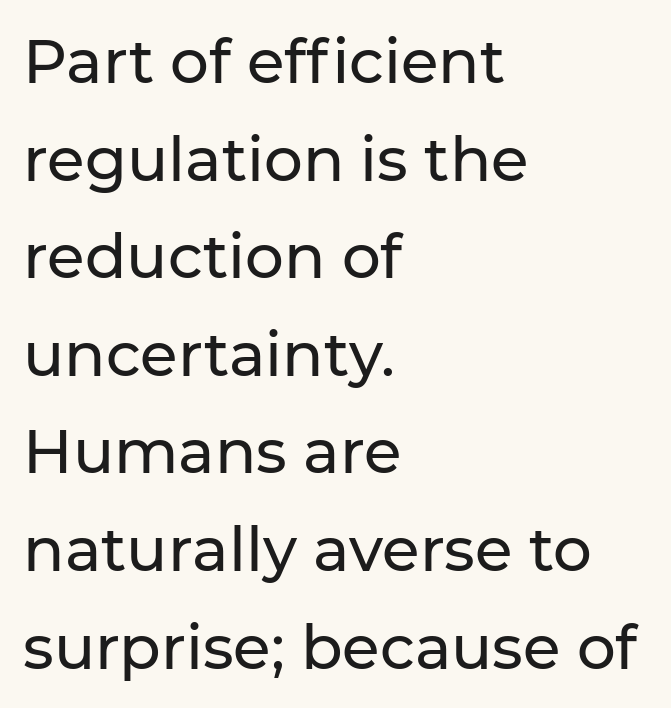
{"serif": "no", "italic": "no", "width": "normal", "stroke_contrast": "low", "x_height": "medium", "monospaced": "no", "underline": "no", "align": "left", "line_spacing": "normal", "line_spacing_ratio": 1.6, "letter_spacing": "normal", "letter_spacing_em": 0.0, "glyph_px": 61}
